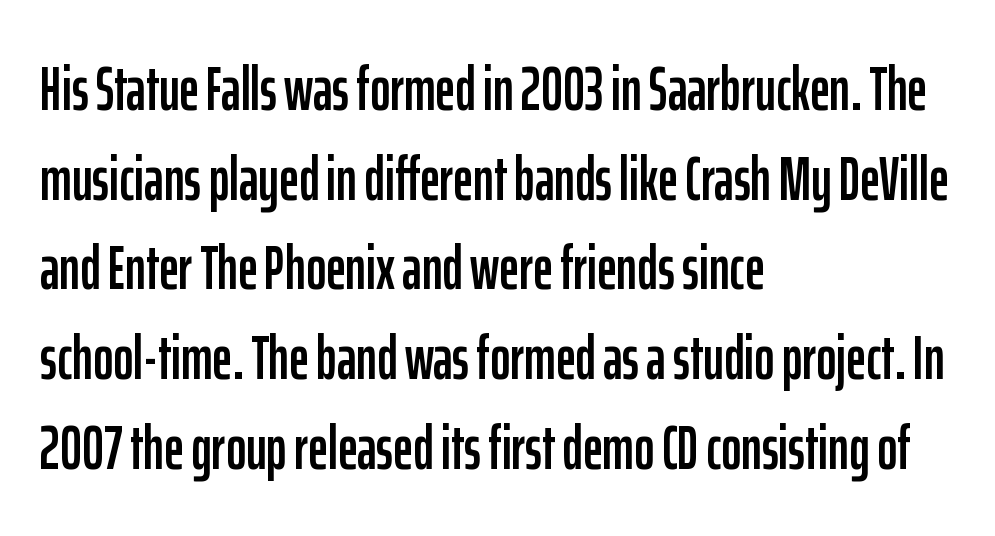
{"serif": "no", "italic": "no", "width": "condensed", "stroke_contrast": "low", "x_height": "medium", "monospaced": "no", "underline": "no", "align": "left", "line_spacing": "normal", "line_spacing_ratio": 1.47, "letter_spacing": "normal", "letter_spacing_em": 0.0, "glyph_px": 61}
